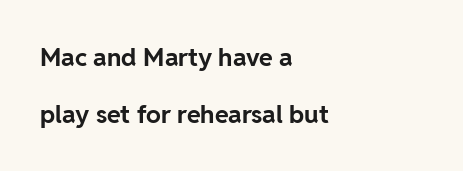
The image shows 25 px bold type, upright; set left-aligned, loose line spacing (2.27x), normal letter spacing, not underlined.
